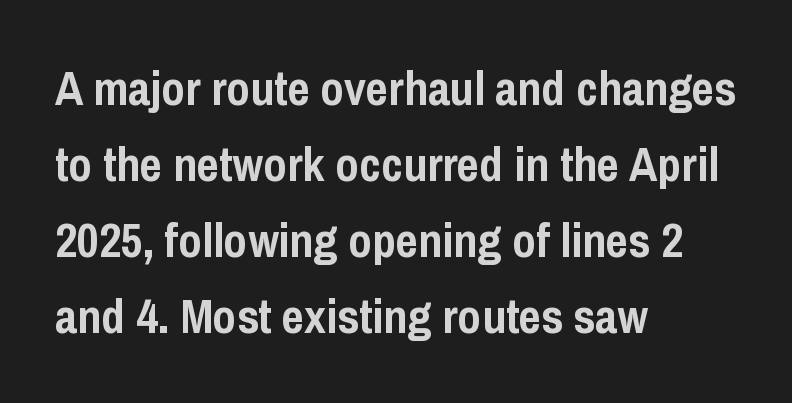
{"serif": "no", "italic": "no", "bold": "yes", "weight": "semibold", "width": "condensed", "stroke_contrast": "low", "x_height": "medium", "monospaced": "no", "underline": "no", "align": "left", "line_spacing": "normal", "line_spacing_ratio": 1.58, "letter_spacing": "normal", "letter_spacing_em": 0.0, "glyph_px": 48}
